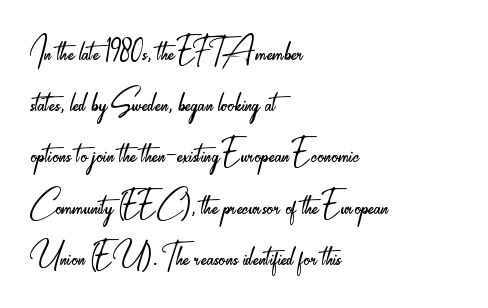
{"serif": "no", "bold": "no", "weight": "light", "width": "condensed", "stroke_contrast": "low", "x_height": "small", "monospaced": "no", "underline": "no", "align": "left", "line_spacing_ratio": 1.22, "letter_spacing": "normal", "letter_spacing_em": 0.0, "glyph_px": 42}
